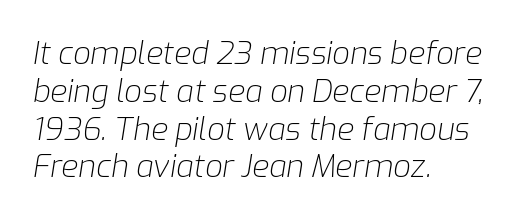
{"italic": "yes", "lean": "right", "slant_degrees": 9, "bold": "no", "weight": "light", "width": "normal", "stroke_contrast": "low", "x_height": "medium", "monospaced": "no", "underline": "no", "align": "left", "line_spacing_ratio": 1.22, "letter_spacing": "normal", "letter_spacing_em": 0.0, "glyph_px": 31}
